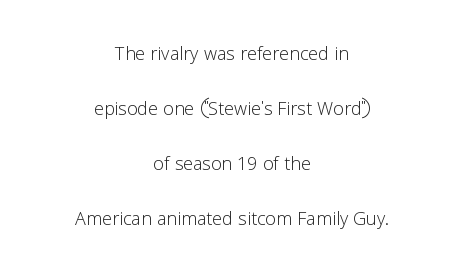
The image shows 24 px text type, upright; set centered, loose line spacing (2.29x), normal letter spacing, not underlined.
